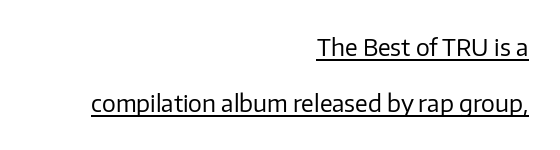
{"italic": "no", "bold": "no", "underline": "yes", "align": "right", "line_spacing": "loose", "line_spacing_ratio": 2.42, "letter_spacing": "normal", "letter_spacing_em": 0.0, "glyph_px": 23}
